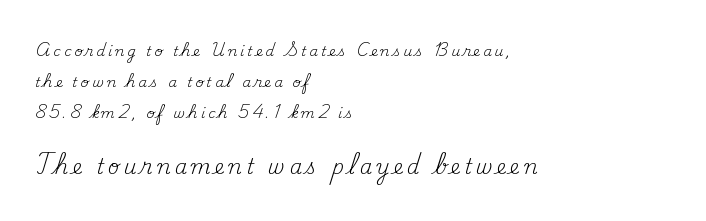
Words float on clear page, feet unadorned. The rag falls on the right side of this text block. The gaps between neighbouring characters are conspicuously large. Unbolded letterforms with no extra heft. Baseline-to-baseline distance is far greater than the letter height.
